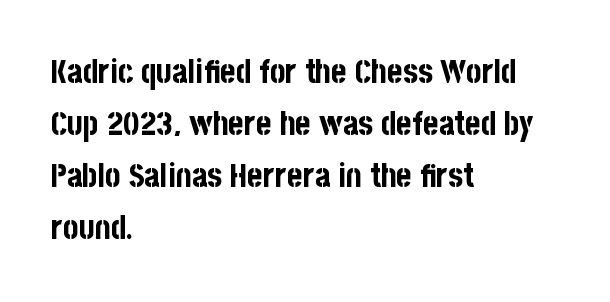
The image shows 33 px bold, condensed sans-serif type, upright; set left-aligned, normal line spacing (1.58x), normal letter spacing, not underlined; low stroke contrast and a large x-height.
